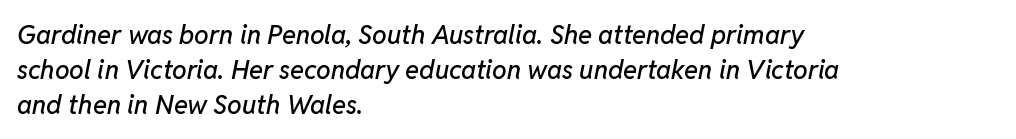
The image shows 26 px text type, italic (leaning right); set left-aligned, normal line spacing (1.34x), normal letter spacing, not underlined.
